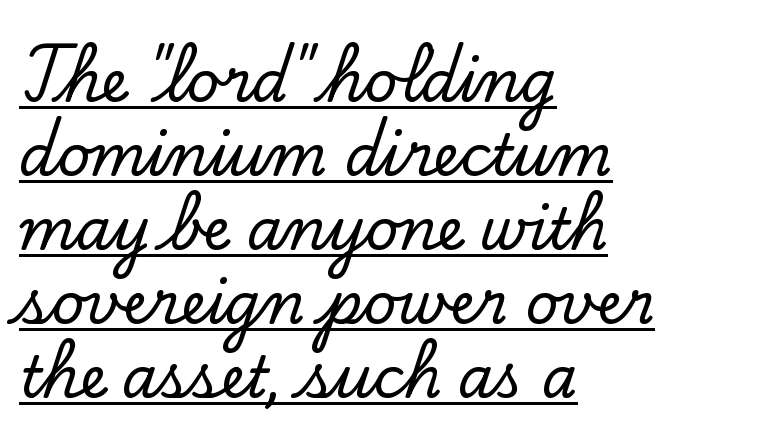
Q: Is the text italic (slanted)? A: Yes.
Q: Is the typeface a serif or a sans-serif typeface? A: Serif.
Q: Is the text underlined? A: Yes.
Q: How is the paragraph aligned? A: Left-aligned.
Q: Is the spacing between letters normal or unusually wide? A: Normal.
Q: Is the spacing between lines tight, normal or loose? A: Normal.
Q: Width (condensed, normal, or wide)? A: Normal.
Q: Stroke contrast? A: Low.
Q: x-height? A: Small.
Q: Monospaced? A: No.
